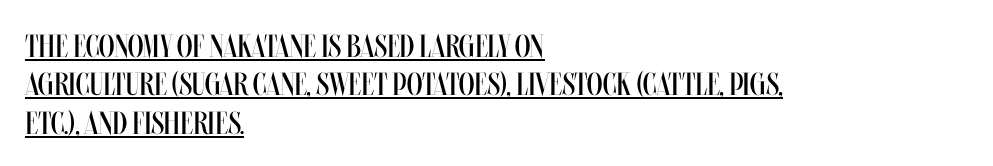
The image shows 32 px regular-weight, condensed type, upright; set left-aligned, line spacing 1.2x, normal letter spacing, underlined; medium stroke contrast and a large x-height.
